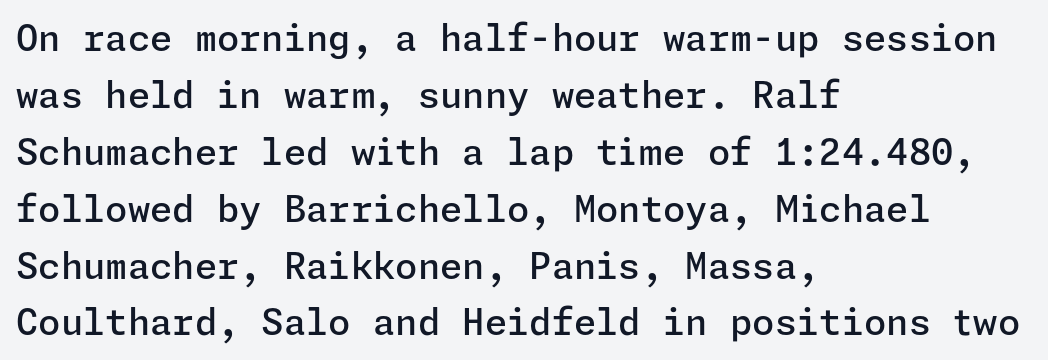
The image shows 36 px semibold sans-serif type, upright; set left-aligned, normal line spacing (1.58x), normal letter spacing, not underlined; low stroke contrast and a medium x-height.
